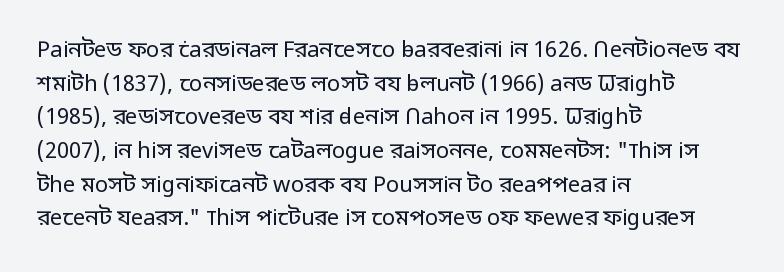
Q: Is the text bold? A: No.
Q: Is the text italic (slanted)? A: No, it is upright.
Q: Is the text underlined? A: No.
Q: How is the paragraph aligned? A: Left-aligned.
Q: Is the spacing between letters normal or unusually wide? A: Normal.
Q: Is the spacing between lines tight, normal or loose? A: Normal.
